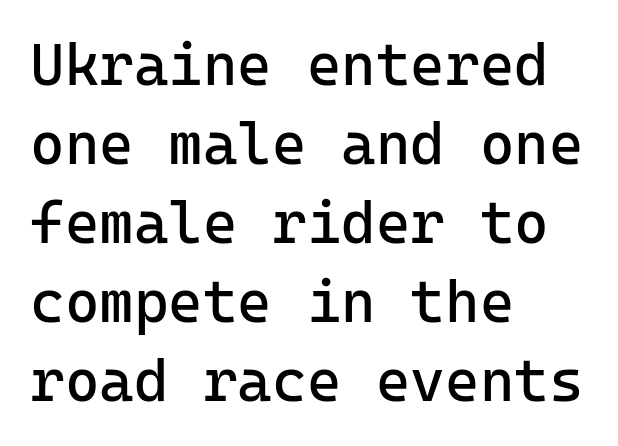
The image shows 59 px regular-weight sans-serif type, upright, monospaced; set left-aligned, normal line spacing (1.34x), normal letter spacing, not underlined; low stroke contrast and a medium x-height.
